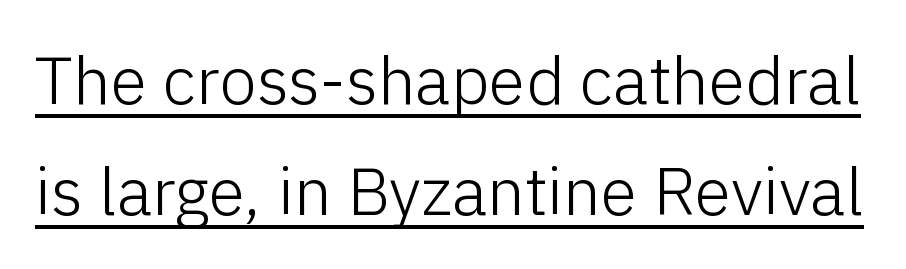
{"serif": "no", "italic": "no", "bold": "no", "weight": "light", "width": "normal", "stroke_contrast": "low", "x_height": "medium", "monospaced": "no", "underline": "yes", "line_spacing": "normal", "line_spacing_ratio": 1.65, "letter_spacing": "normal", "letter_spacing_em": 0.0, "glyph_px": 67}
